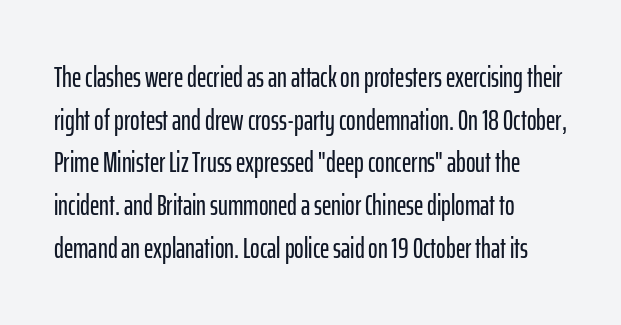
This sample keeps an unexceptional amount of space between lines. Words float on clear page, feet unadorned. The lettering holds an erect, upright posture throughout. The passage shown is typed in a proportional face where columns would drift. Where is the straight margin? On the left. Font category for this specimen: sans-serif.
